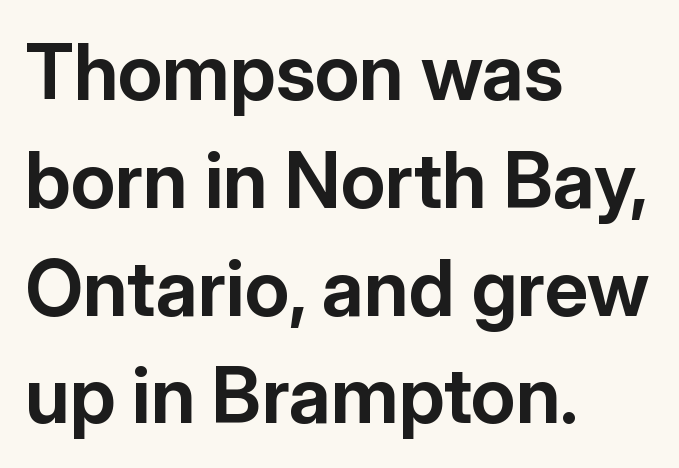
Q: Is the text bold? A: Yes.
Q: Is the text italic (slanted)? A: No, it is upright.
Q: Is the typeface a serif or a sans-serif typeface? A: Sans-serif.
Q: Is the text underlined? A: No.
Q: How is the paragraph aligned? A: Left-aligned.
Q: Is the spacing between letters normal or unusually wide? A: Normal.
Q: Is the spacing between lines tight, normal or loose? A: Normal.
Q: Width (condensed, normal, or wide)? A: Normal.
Q: Stroke contrast? A: Low.
Q: x-height? A: Medium.
Q: Monospaced? A: No.
